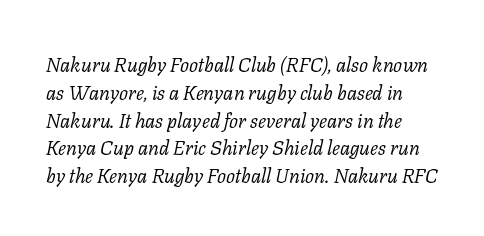
This sample uses plain, unmodified letter spacing. No word sits above an underline. Each new line begins a customary step beneath the previous one. A typesetter would mark this as italic.
